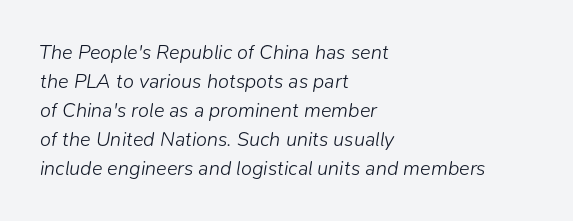
{"italic": "yes", "lean": "right", "slant_degrees": 9, "bold": "no", "underline": "no", "align": "left", "line_spacing": "normal", "line_spacing_ratio": 1.45, "letter_spacing": "normal", "letter_spacing_em": 0.0, "glyph_px": 20}
